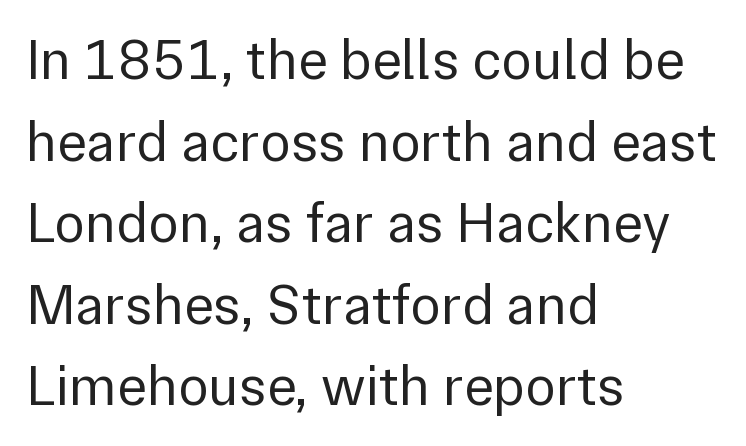
The image shows 57 px regular-weight sans-serif type, upright; set left-aligned, normal line spacing (1.43x), normal letter spacing, not underlined; a medium x-height.
